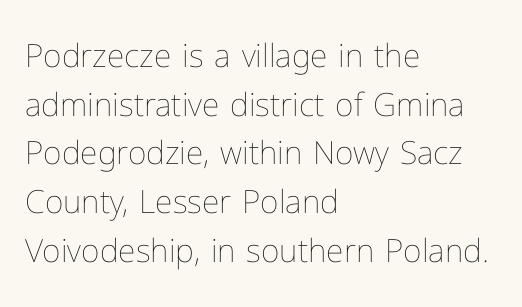
{"italic": "no", "bold": "no", "weight": "thin", "width": "normal", "stroke_contrast": "low", "x_height": "medium", "monospaced": "no", "underline": "no", "align": "left", "line_spacing": "normal", "line_spacing_ratio": 1.52, "letter_spacing": "normal", "letter_spacing_em": 0.0, "glyph_px": 32}
